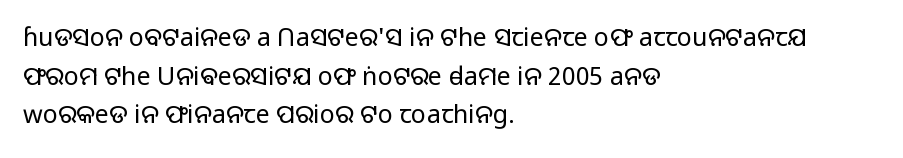
Q: Is the text bold? A: No.
Q: Is the text italic (slanted)? A: No, it is upright.
Q: Is the text underlined? A: No.
Q: How is the paragraph aligned? A: Left-aligned.
Q: Is the spacing between letters normal or unusually wide? A: Normal.
Q: Is the spacing between lines tight, normal or loose? A: Normal.
